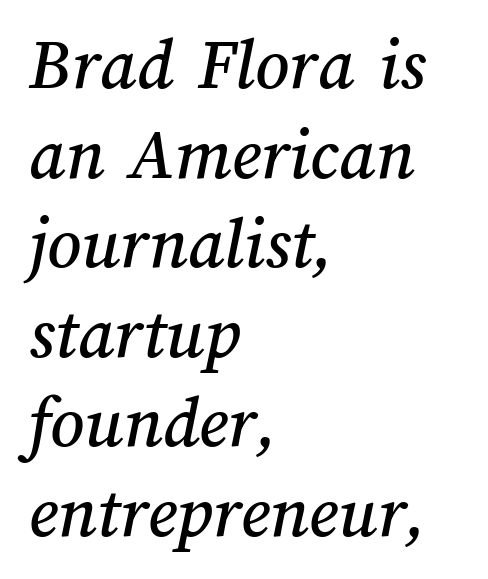
Compared with typical body copy, the letter spacing here is the same. The letters advance in unequal steps, a hallmark of proportional type. Typeset ragged right — the left edge is the straight one. Just letters on the line, the space beneath them empty.
